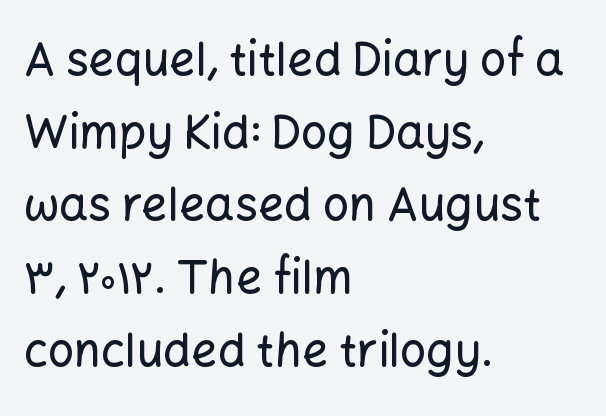
Q: Is the text italic (slanted)? A: No, it is upright.
Q: Is the typeface a serif or a sans-serif typeface? A: Sans-serif.
Q: Is the text underlined? A: No.
Q: How is the paragraph aligned? A: Left-aligned.
Q: Is the spacing between letters normal or unusually wide? A: Normal.
Q: Is the spacing between lines tight, normal or loose? A: Normal.
Q: Width (condensed, normal, or wide)? A: Normal.
Q: Stroke contrast? A: Low.
Q: x-height? A: Medium.
Q: Monospaced? A: No.
